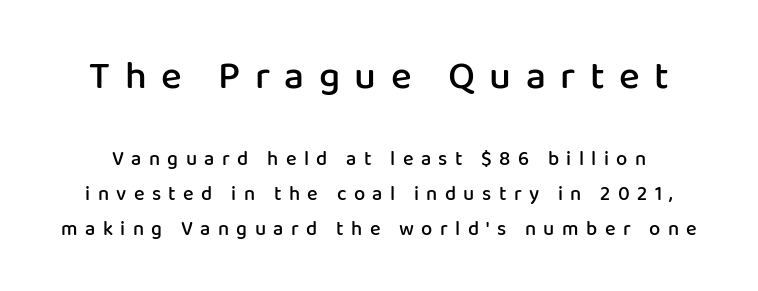
Ordinary non-slanted type is in use. The glyphs in this specimen are sans serif. Tracking here is generous; glyphs stand well apart from one another. This sample has the flowing, uneven cadence of proportional lettering. Beneath every word, the page is bare. Character size in the leading block exceeds that of the trailing block.
